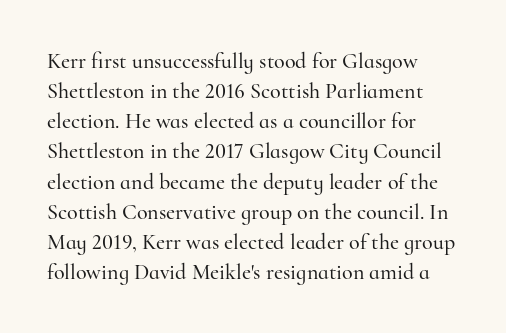
Q: Is the text italic (slanted)? A: No, it is upright.
Q: Is the text underlined? A: No.
Q: How is the paragraph aligned? A: Left-aligned.
Q: Is the spacing between letters normal or unusually wide? A: Normal.
Q: Is the spacing between lines tight, normal or loose? A: Normal.
